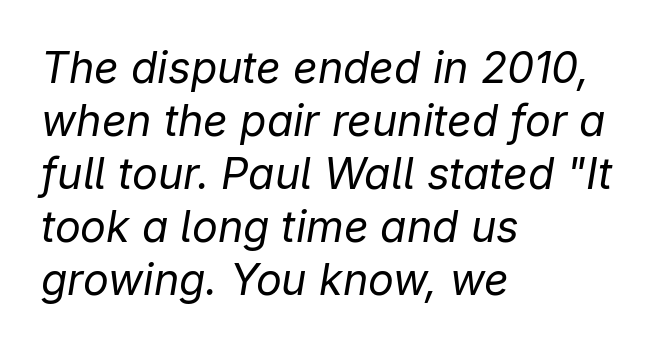
{"italic": "yes", "lean": "right", "slant_degrees": 9, "bold": "no", "weight": "regular", "width": "normal", "stroke_contrast": "low", "x_height": "medium", "monospaced": "no", "underline": "no", "align": "left", "line_spacing_ratio": 1.23, "letter_spacing": "normal", "letter_spacing_em": 0.0, "glyph_px": 43}
